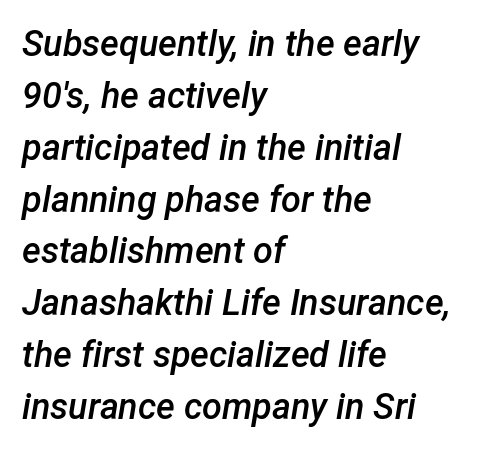
{"italic": "yes", "lean": "right", "slant_degrees": 12, "bold": "semi", "weight": "semibold", "width": "normal", "stroke_contrast": "low", "x_height": "medium", "monospaced": "no", "underline": "no", "align": "left", "line_spacing": "normal", "line_spacing_ratio": 1.44, "letter_spacing": "normal", "letter_spacing_em": 0.0, "glyph_px": 36}
